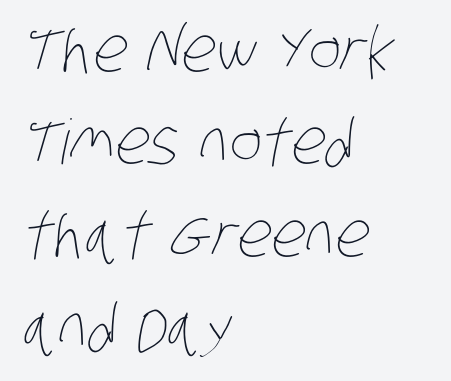
Short and long lines alike share a common starting point at left. Regarding leading, the lines here are spaced in the standard way. The weight tops out at a normal text grade. This rendering leaves character spacing at its baseline value. Proportional: the letters do not fall into vertical columns.
